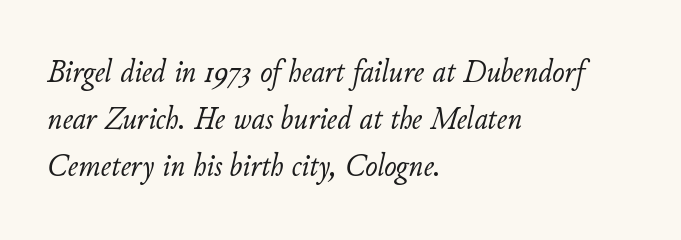
Q: Is the text bold? A: No.
Q: Is the text italic (slanted)? A: Yes, it leans right by about 11 degrees.
Q: Is the text underlined? A: No.
Q: How is the paragraph aligned? A: Left-aligned.
Q: Is the spacing between letters normal or unusually wide? A: Normal.
Q: Is the spacing between lines tight, normal or loose? A: Normal.
Q: Width (condensed, normal, or wide)? A: Normal.
Q: Stroke contrast? A: Low.
Q: x-height? A: Small.
Q: Monospaced? A: No.
